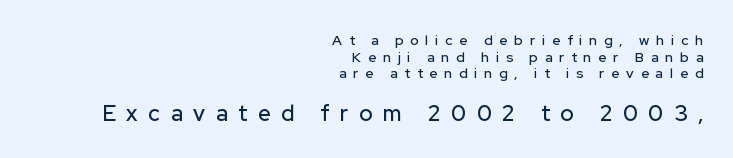
The image shows 22 px text type, upright; set right-aligned, line spacing 1.19x, unusually wide letter spacing (+0.49 em), not underlined; the second (bottom) block is 1.57x larger.
